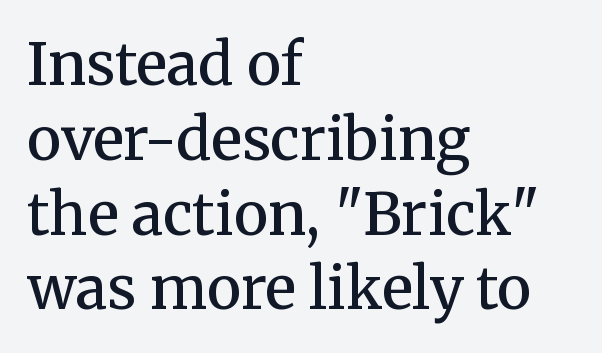
Notice how the passage keeps a crisp vertical edge on the left only. No word sits above an underline. The type family on display is of the serif kind. Caption: standard tracking, unaltered. The line-height multiplier appears to be the usual default. A fair bit of extra ink — the face is semibold, not bold.
